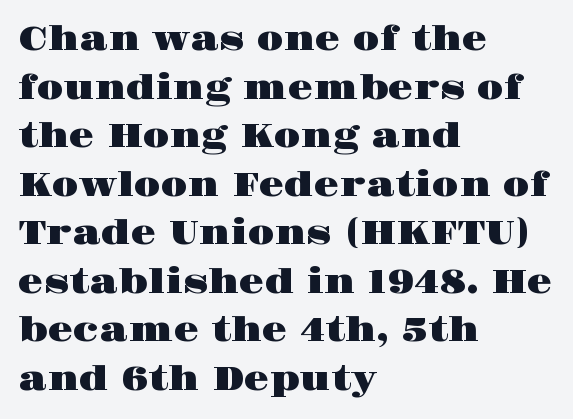
The image shows 33 px wide serif type, upright; set left-aligned, normal line spacing (1.47x), normal letter spacing, not underlined; high stroke contrast and a large x-height.
